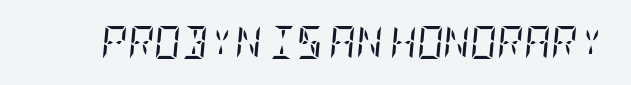
No extra tracking has been applied to these lines. The font sits on the lighter half of the weight spectrum, regular included. Is the type slanted? Yes — the strokes lean at a clear angle. The type family on display is of the serif kind.
